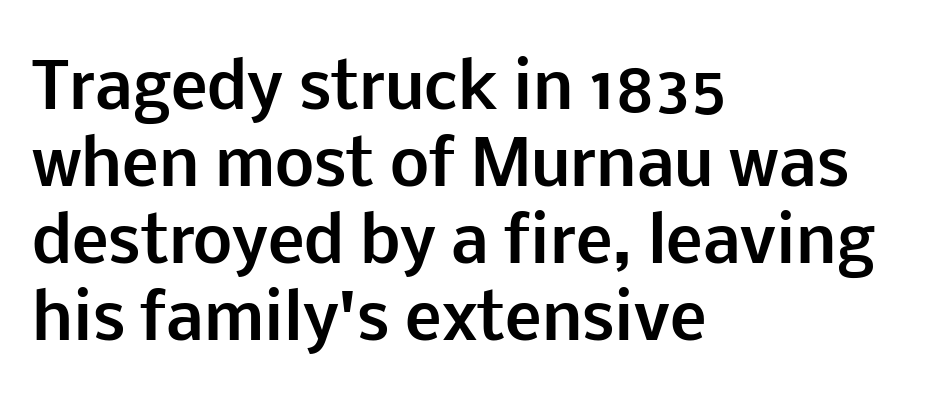
{"serif": "no", "italic": "no", "bold": "yes", "weight": "bold", "width": "normal", "stroke_contrast": "low", "x_height": "medium", "monospaced": "no", "underline": "no", "align": "left", "line_spacing_ratio": 1.24, "letter_spacing": "normal", "letter_spacing_em": 0.0, "glyph_px": 62}
